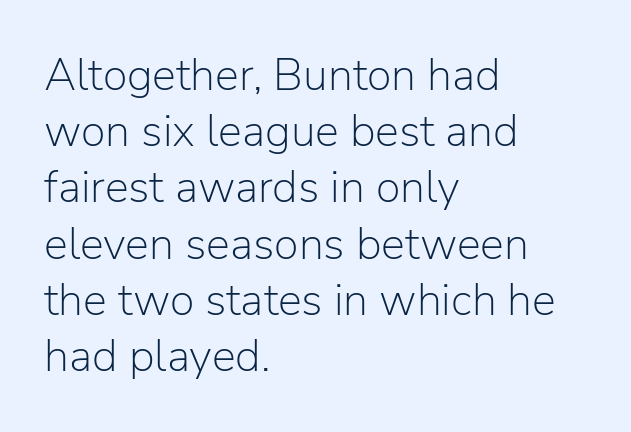
The words here are not underlined. Each word holds together tightly as a unit, with standard inter-letter gaps. A typesetter would call this proportional, since set widths differ per character. Rendered with straight, roman letterforms. The lines are quadded left. Note: no serifs on the glyphs.
